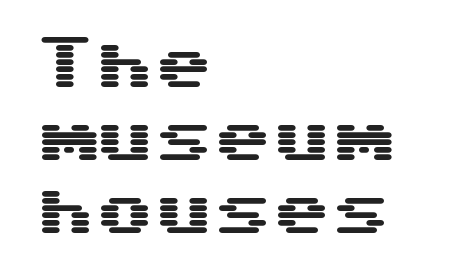
The image shows 59 px wide sans-serif type, upright, monospaced; set left-aligned, line spacing 1.24x, normal letter spacing, not underlined; medium stroke contrast and a medium x-height.
